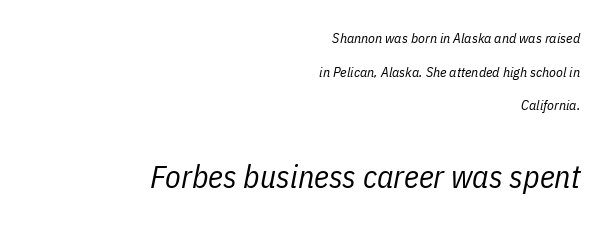
Type size steps up from the first block to the second. One glance says open: line gaps are wider than usual. Proportional: the letters do not fall into vertical columns. The words here are not underlined. In CSS terms this would be text-align: right. The gaps between neighbouring characters are ordinary and unremarkable.
